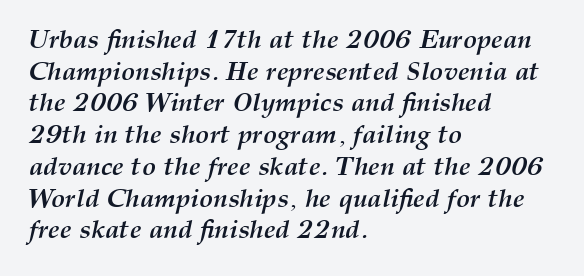
Q: Is the text bold? A: Yes.
Q: Is the text italic (slanted)? A: Yes, it leans right by about 12 degrees.
Q: Is the text underlined? A: No.
Q: How is the paragraph aligned? A: Left-aligned.
Q: Is the spacing between letters normal or unusually wide? A: Normal.
